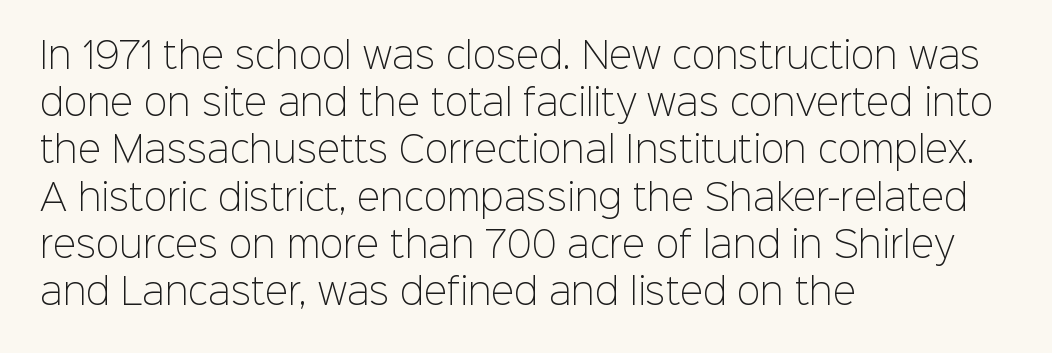
{"serif": "no", "italic": "no", "bold": "no", "weight": "light", "width": "normal", "stroke_contrast": "low", "x_height": "medium", "monospaced": "no", "underline": "no", "align": "left", "line_spacing": "normal", "line_spacing_ratio": 1.35, "letter_spacing": "normal", "letter_spacing_em": 0.0, "glyph_px": 35}
